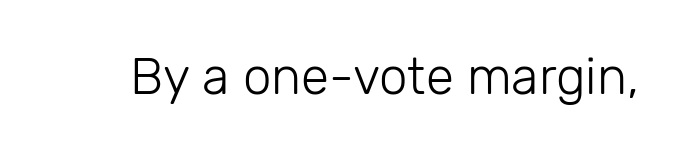
The image shows 51 px light sans-serif type, upright; set normal letter spacing, not underlined; low stroke contrast and a medium x-height.
